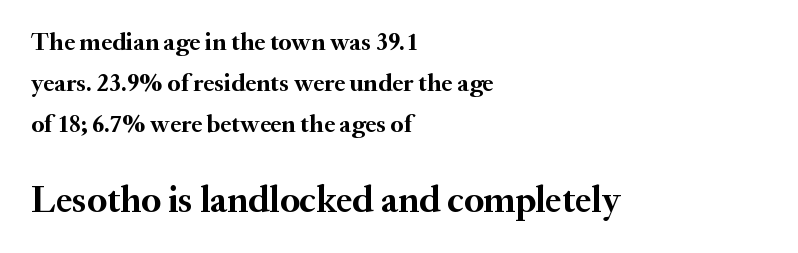
You can tell from the footed stems that serif type was used. The space between consecutive lines is moderate. The rendering uses natural spacing where letterforms have individual widths. It's the straight-up-and-down kind of type. Characters follow at the spacing the type designer built in. Bare-footed words on every line.
